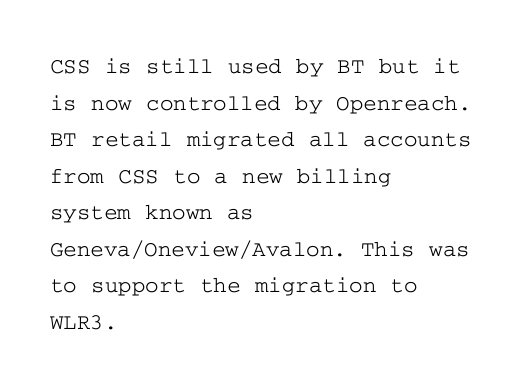
{"italic": "no", "underline": "no", "align": "left", "line_spacing": "normal", "line_spacing_ratio": 1.59, "letter_spacing": "normal", "letter_spacing_em": 0.0, "glyph_px": 23}
